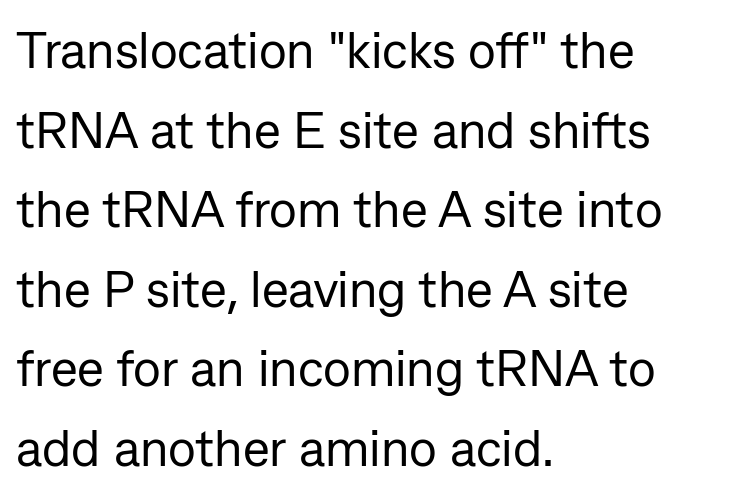
The type is set solid horizontally, with unmodified tracking. This is the regular roman posture of the typeface. Caption: multi-line text, flush left, ragged right. These lines are rendered in a variable-pitch font. This rendering features lettering with no underline.
